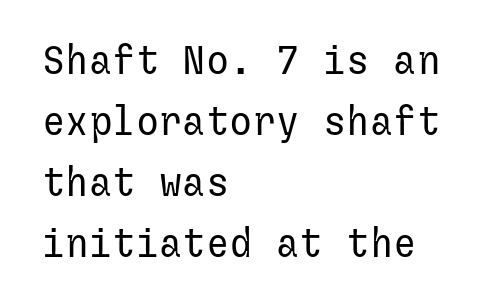
Vertically, the passage feels balanced, rows spaced as you'd expect. Characters follow at the spacing the type designer built in. The typeface has the unassuming heft of standard copy or less. The setting favours the left margin, as ordinary paragraphs usually do. No feet cap the strokes, marking this as sans-serif type. This rendering features lettering with no underline.
